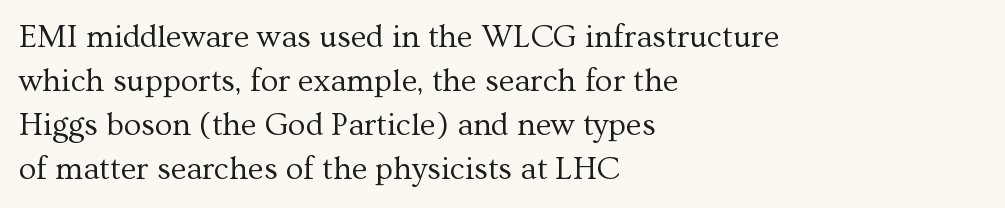
Q: Is the text bold? A: No.
Q: Is the text italic (slanted)? A: No, it is upright.
Q: Is the typeface a serif or a sans-serif typeface? A: Serif.
Q: Is the text underlined? A: No.
Q: How is the paragraph aligned? A: Left-aligned.
Q: Is the spacing between letters normal or unusually wide? A: Normal.
Q: Is the spacing between lines tight, normal or loose? A: Normal.
Q: Width (condensed, normal, or wide)? A: Normal.
Q: Stroke contrast? A: Medium.
Q: x-height? A: Medium.
Q: Monospaced? A: No.
